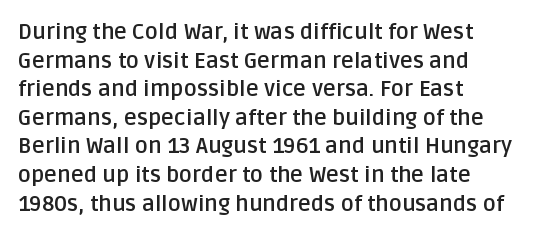
Teacher's note: observe the even left margin — that is flush-left alignment. You can tell it's not italic because the verticals are truly vertical. Words float on clear page, feet unadorned. The letterforms sit shoulder to shoulder at normal distance.
